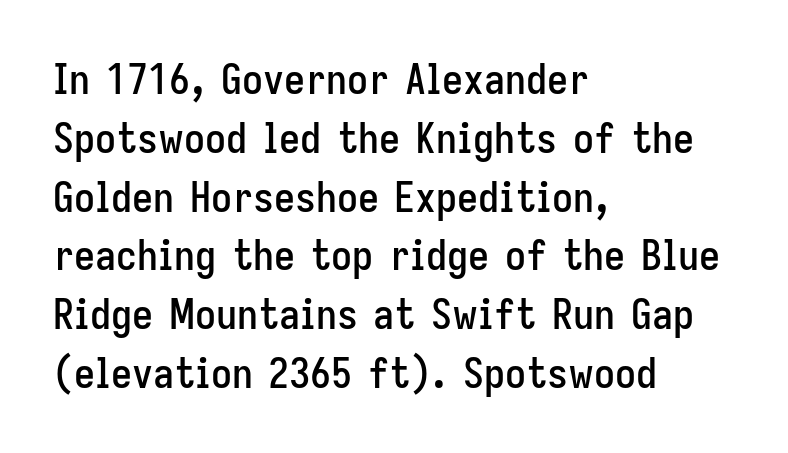
The image shows 42 px condensed sans-serif type, upright; set left-aligned, normal line spacing (1.4x), normal letter spacing, not underlined; low stroke contrast and a medium x-height.
